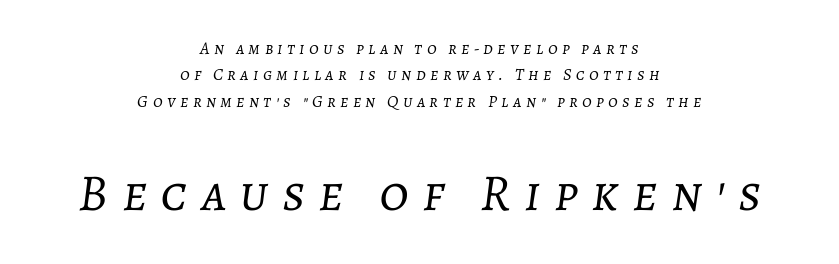
{"italic": "yes", "lean": "right", "slant_degrees": 7, "bold": "no", "weight": "light", "width": "normal", "stroke_contrast": "low", "x_height": "medium", "monospaced": "no", "underline": "no", "align": "center", "line_spacing": "normal", "line_spacing_ratio": 1.55, "letter_spacing": "wide", "letter_spacing_em": 0.26, "larger_block": "second", "size_ratio": 3.06, "glyph_px": 52}
